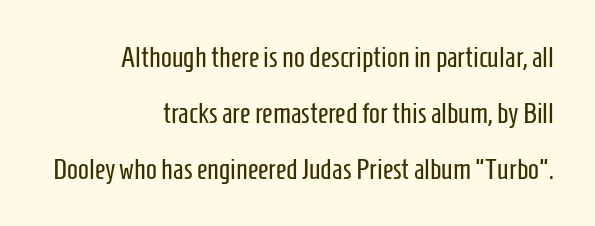
Q: Is the text bold? A: No.
Q: Is the text italic (slanted)? A: No, it is upright.
Q: Is the typeface a serif or a sans-serif typeface? A: Sans-serif.
Q: Is the text underlined? A: No.
Q: How is the paragraph aligned? A: Right-aligned.
Q: Is the spacing between letters normal or unusually wide? A: Normal.
Q: Is the spacing between lines tight, normal or loose? A: Loose.
Q: Width (condensed, normal, or wide)? A: Condensed.
Q: Stroke contrast? A: Low.
Q: x-height? A: Medium.
Q: Monospaced? A: No.
